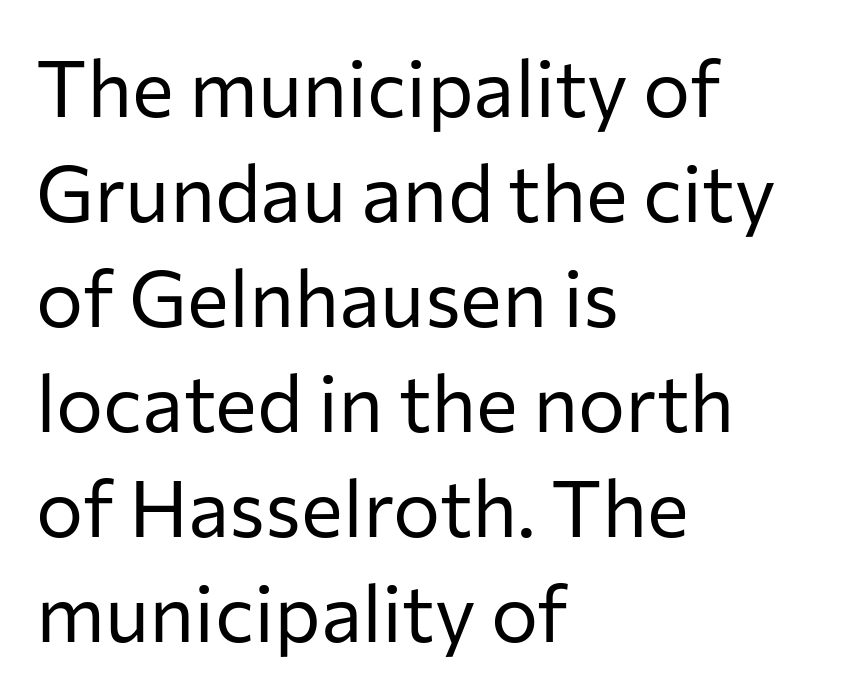
{"serif": "no", "italic": "no", "bold": "no", "weight": "regular", "width": "normal", "stroke_contrast": "low", "x_height": "medium", "monospaced": "no", "underline": "no", "align": "left", "line_spacing": "normal", "line_spacing_ratio": 1.33, "letter_spacing": "normal", "letter_spacing_em": 0.0, "glyph_px": 79}
